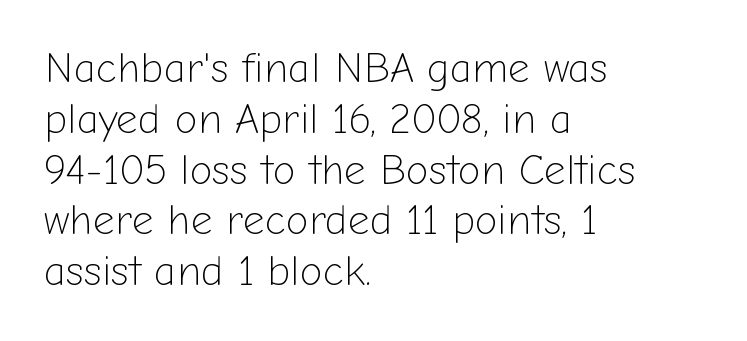
Q: Is the text bold? A: No.
Q: Is the text italic (slanted)? A: No, it is upright.
Q: Is the typeface a serif or a sans-serif typeface? A: Sans-serif.
Q: Is the text underlined? A: No.
Q: How is the paragraph aligned? A: Left-aligned.
Q: Is the spacing between letters normal or unusually wide? A: Normal.
Q: Width (condensed, normal, or wide)? A: Normal.
Q: Stroke contrast? A: Low.
Q: x-height? A: Medium.
Q: Monospaced? A: No.
